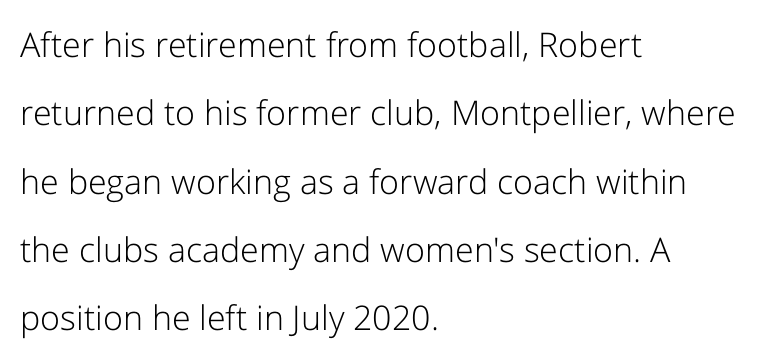
Successive baselines arrive slowly, with a big drop between each. A typesetter would call this proportional, since set widths differ per character. Stroke mass is kept to a normal reading level or below. Look at the bottom of the vertical strokes: they stop flat, with no serifs. Tracking here is standard; glyphs follow each other at the usual distance.
